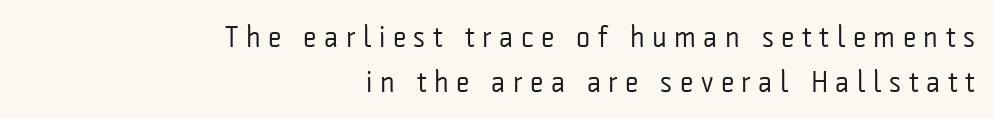
The image shows 30 px regular-weight, condensed sans-serif type, upright; set right-aligned, normal line spacing (1.49x), unusually wide letter spacing (+0.25 em), not underlined; low stroke contrast and a medium x-height.
